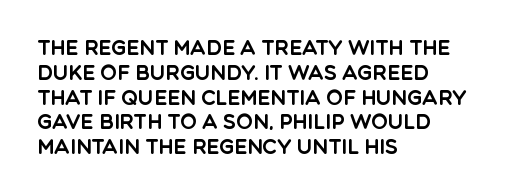
{"italic": "no", "underline": "no", "align": "left", "line_spacing_ratio": 1.24, "letter_spacing": "normal", "letter_spacing_em": 0.0, "glyph_px": 20}
